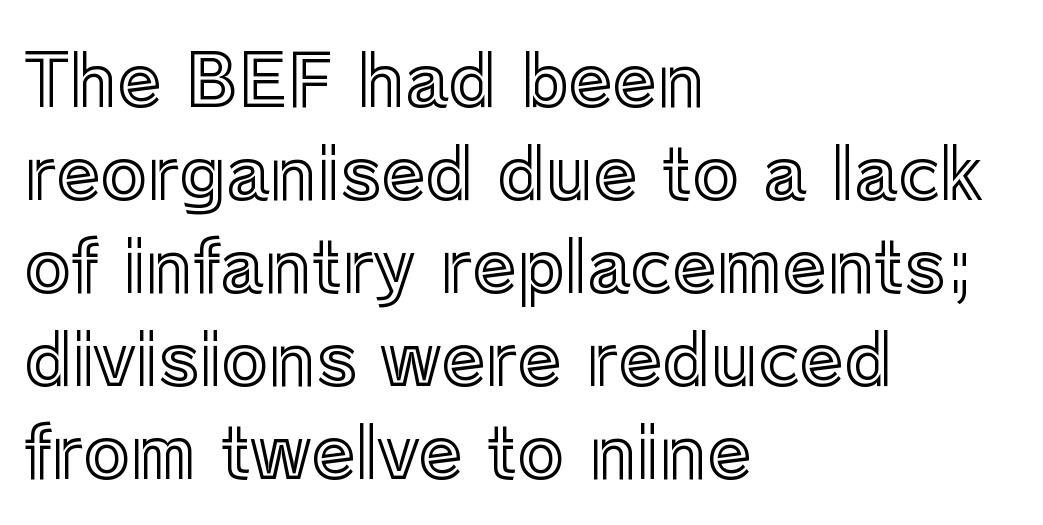
Alignment: flush left. Letter spacing: default. The letters advance in unequal steps, a hallmark of proportional type. One glance says typical: line gaps are just what's usual.
